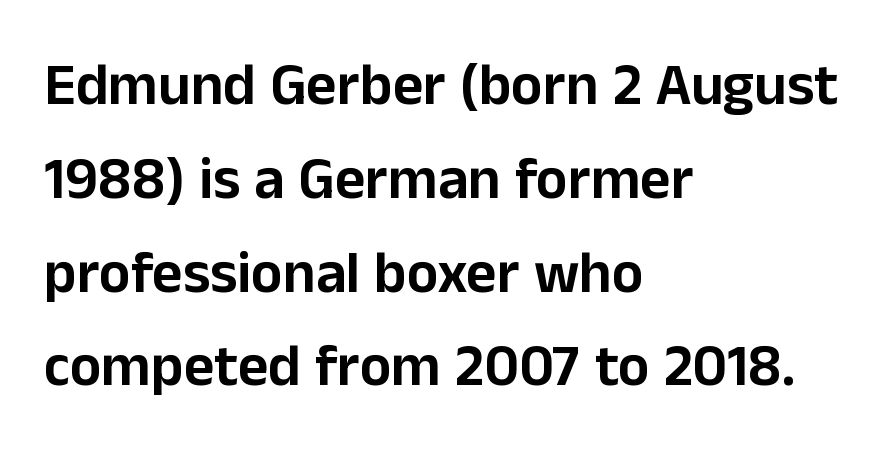
Q: Is the text italic (slanted)? A: No, it is upright.
Q: Is the typeface a serif or a sans-serif typeface? A: Sans-serif.
Q: Is the text underlined? A: No.
Q: How is the paragraph aligned? A: Left-aligned.
Q: Is the spacing between letters normal or unusually wide? A: Normal.
Q: Is the spacing between lines tight, normal or loose? A: Normal.
Q: Width (condensed, normal, or wide)? A: Normal.
Q: Stroke contrast? A: Low.
Q: x-height? A: Medium.
Q: Monospaced? A: No.
